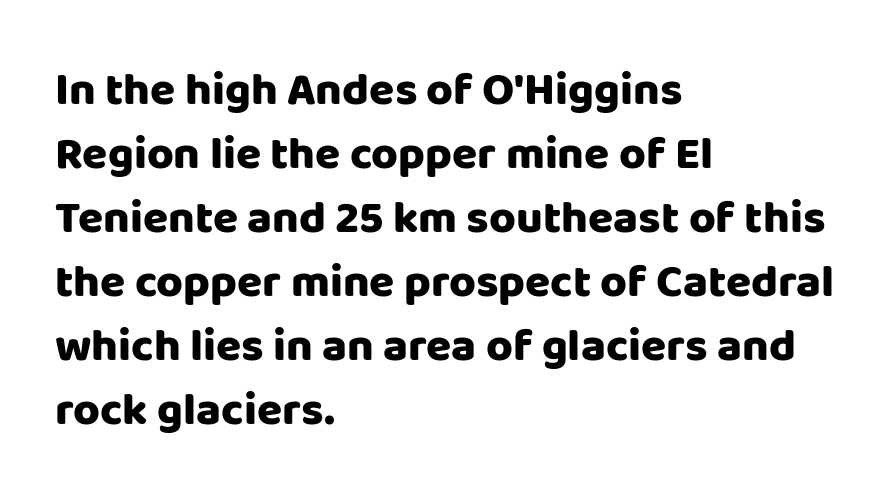
Q: Is the text bold? A: Yes.
Q: Is the text italic (slanted)? A: No, it is upright.
Q: Is the typeface a serif or a sans-serif typeface? A: Sans-serif.
Q: Is the text underlined? A: No.
Q: How is the paragraph aligned? A: Left-aligned.
Q: Is the spacing between letters normal or unusually wide? A: Normal.
Q: Is the spacing between lines tight, normal or loose? A: Normal.
Q: Width (condensed, normal, or wide)? A: Normal.
Q: Stroke contrast? A: Low.
Q: x-height? A: Large.
Q: Monospaced? A: No.
